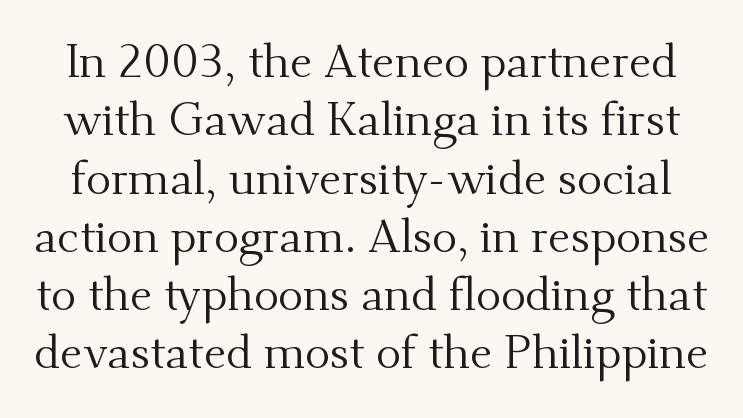
The image shows 47 px regular-weight serif type, upright; set line spacing 1.24x, normal letter spacing, not underlined; medium stroke contrast and a small x-height.
